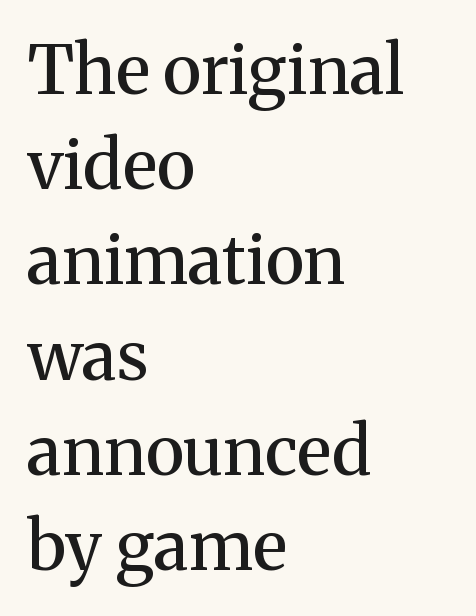
{"serif": "yes", "italic": "no", "bold": "semi", "weight": "semibold", "width": "normal", "stroke_contrast": "medium", "x_height": "medium", "monospaced": "no", "underline": "no", "align": "left", "line_spacing": "normal", "line_spacing_ratio": 1.4, "letter_spacing": "normal", "letter_spacing_em": 0.0, "glyph_px": 68}
